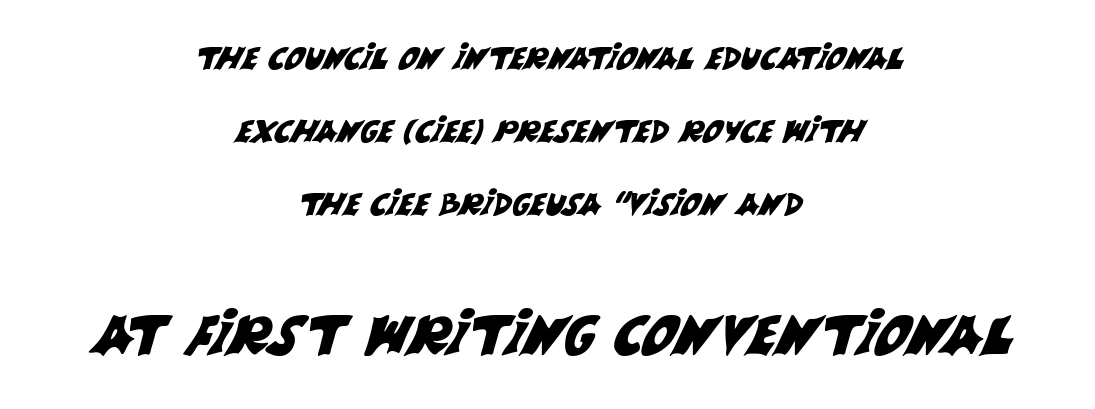
Layout note: lines centered. I'd call this a sans setting — the letters go barefoot. Here the designer chose a conventional face with non-uniform glyph widths. The face used here appears at its bigger size in the lower chunk.
